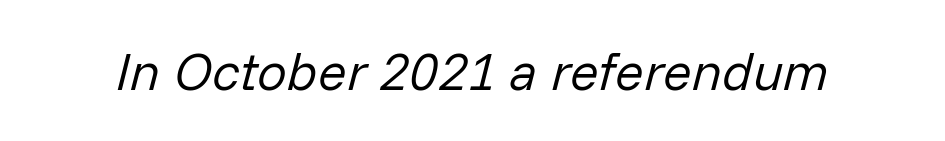
Q: Is the text bold? A: No.
Q: Is the text italic (slanted)? A: Yes, it leans right by about 14 degrees.
Q: Is the text underlined? A: No.
Q: Is the spacing between letters normal or unusually wide? A: Normal.
Q: Width (condensed, normal, or wide)? A: Normal.
Q: Stroke contrast? A: Low.
Q: x-height? A: Medium.
Q: Monospaced? A: No.
